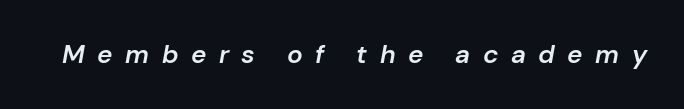
A typesetter would mark this as italic. Caption: semibold face, moderately heavy strokes. What stands out about the letter spacing? Its width — letters are far apart. Clear beneath every line of the passage.
